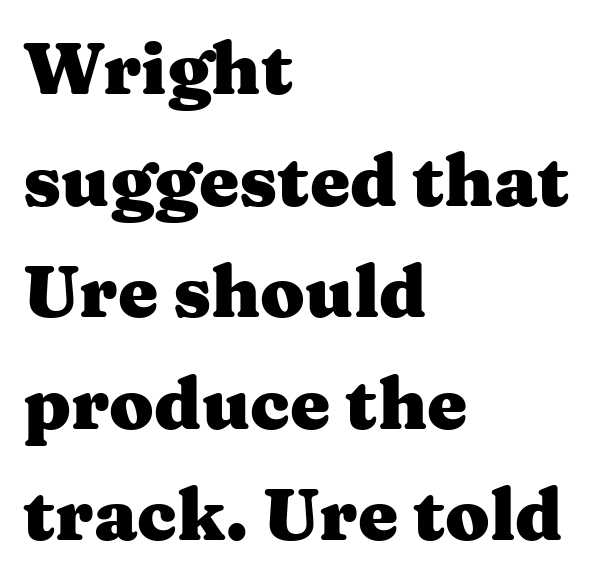
{"serif": "yes", "italic": "no", "bold": "yes", "weight": "heavy", "width": "wide", "stroke_contrast": "medium", "x_height": "medium", "monospaced": "no", "underline": "no", "align": "left", "line_spacing": "normal", "line_spacing_ratio": 1.55, "letter_spacing": "normal", "letter_spacing_em": 0.0, "glyph_px": 72}
